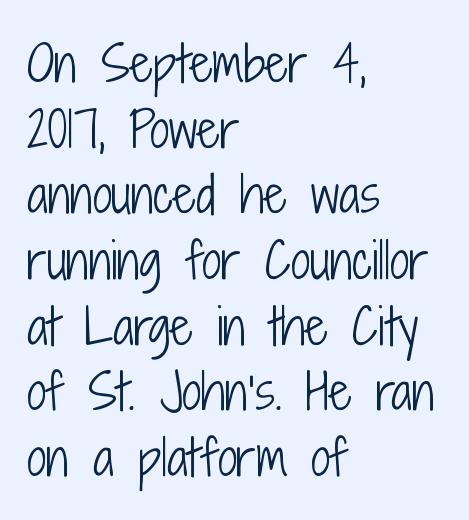
Q: Is the text bold? A: No.
Q: Is the text italic (slanted)? A: No, it is upright.
Q: Is the typeface a serif or a sans-serif typeface? A: Sans-serif.
Q: Is the text underlined? A: No.
Q: How is the paragraph aligned? A: Left-aligned.
Q: Is the spacing between letters normal or unusually wide? A: Normal.
Q: Is the spacing between lines tight, normal or loose? A: Normal.
Q: Width (condensed, normal, or wide)? A: Condensed.
Q: Stroke contrast? A: Low.
Q: x-height? A: Medium.
Q: Monospaced? A: No.
